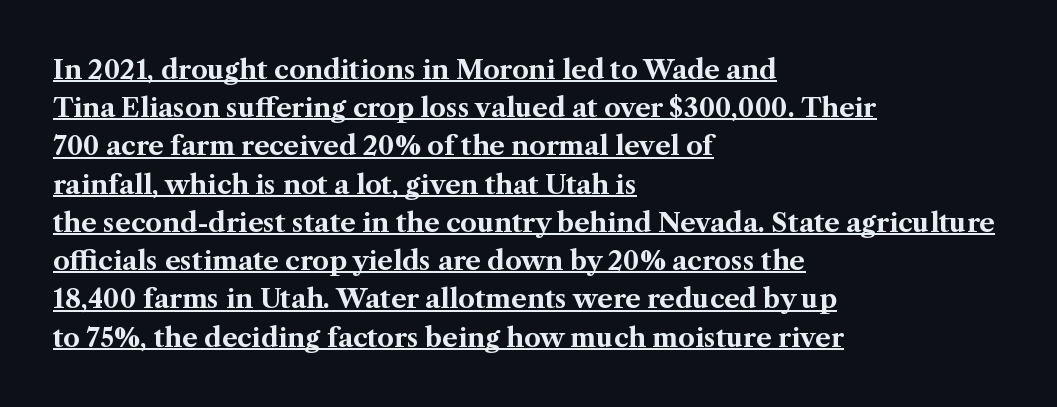
Q: Is the text bold? A: Yes.
Q: Is the text italic (slanted)? A: No, it is upright.
Q: Is the text underlined? A: Yes.
Q: How is the paragraph aligned? A: Left-aligned.
Q: Is the spacing between letters normal or unusually wide? A: Normal.
Q: Is the spacing between lines tight, normal or loose? A: Normal.
